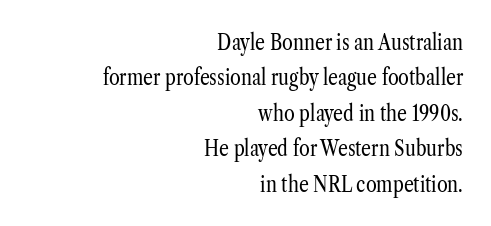
The image shows 22 px text type, upright; set right-aligned, normal line spacing (1.61x), normal letter spacing, not underlined.
